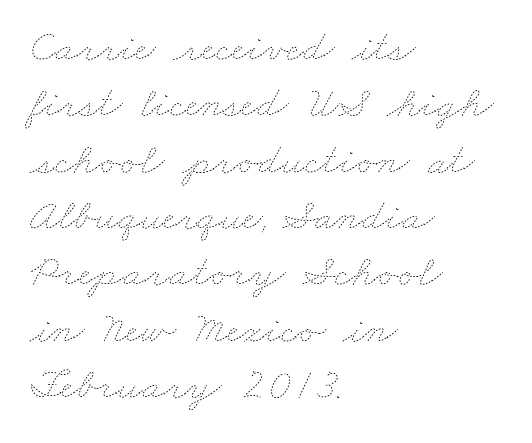
{"bold": "no", "weight": "thin", "width": "wide", "stroke_contrast": "low", "x_height": "small", "monospaced": "no", "underline": "no", "align": "left", "line_spacing": "normal", "line_spacing_ratio": 1.28, "letter_spacing": "normal", "letter_spacing_em": 0.0, "glyph_px": 44}
